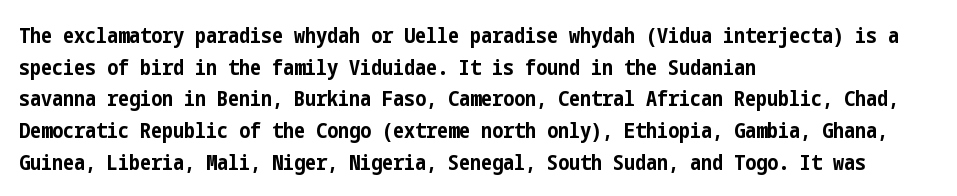
The image shows 22 px bold type, upright; set left-aligned, normal line spacing (1.44x), normal letter spacing, not underlined.
